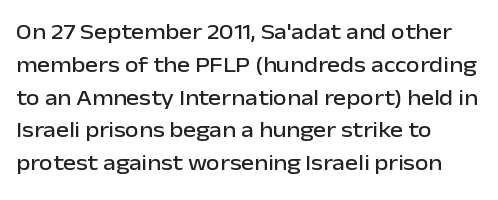
The specimen omits any rule beneath the text block's lines. Is the letter spacing exaggerated? No — it looks like the ordinary default. The typography opts for an upright posture over an oblique one. The rag falls on the right side of this text block. Baseline-to-baseline distance is the conventional proportion of letter height.
